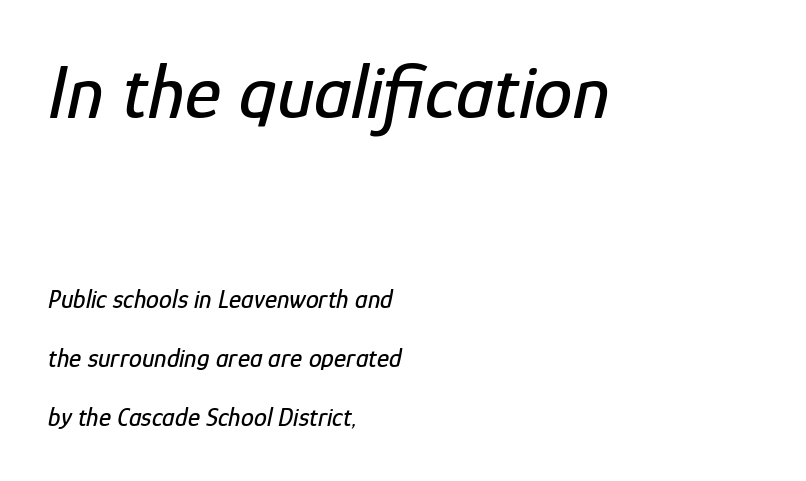
Q: Is the text italic (slanted)? A: Yes, it leans right by about 12 degrees.
Q: Is the text underlined? A: No.
Q: How is the paragraph aligned? A: Left-aligned.
Q: Is the spacing between letters normal or unusually wide? A: Normal.
Q: Is the spacing between lines tight, normal or loose? A: Loose.
Q: Which block of text is set in a larger size, the first (top) or the second (bottom)? A: The first (top) one.
Q: Width (condensed, normal, or wide)? A: Condensed.
Q: Stroke contrast? A: Low.
Q: x-height? A: Medium.
Q: Monospaced? A: No.
